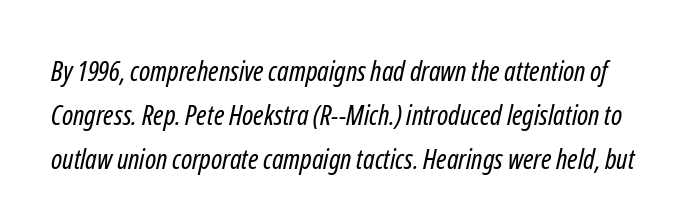
Q: Is the text bold? A: No.
Q: Is the typeface a serif or a sans-serif typeface? A: Sans-serif.
Q: Is the text underlined? A: No.
Q: Is the spacing between letters normal or unusually wide? A: Normal.
Q: Is the spacing between lines tight, normal or loose? A: Normal.
Q: Width (condensed, normal, or wide)? A: Condensed.
Q: Stroke contrast? A: Low.
Q: x-height? A: Medium.
Q: Monospaced? A: No.
